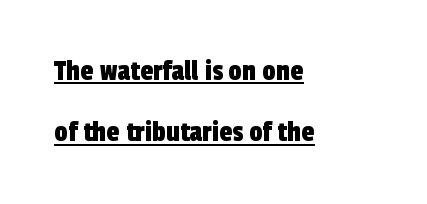
Does extra space separate the letters? No, they use regular spacing. Loosely led — the rows are spread out. In CSS terms this would be text-align: left. Check the space under the baseline: a stroke is drawn there. Nothing sits at the stroke ends, so this counts as sans-serif. The passage shown is typed in a proportional face where columns would drift.
